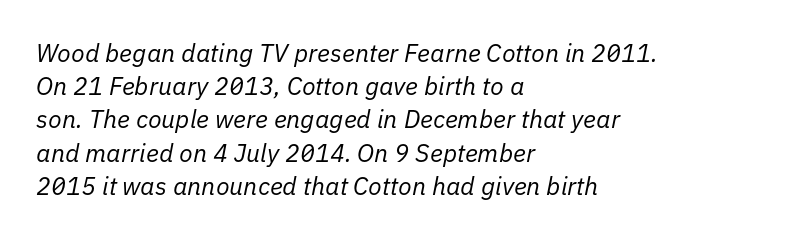
{"italic": "yes", "lean": "right", "slant_degrees": 11, "bold": "no", "underline": "no", "align": "left", "line_spacing": "normal", "line_spacing_ratio": 1.33, "letter_spacing": "normal", "letter_spacing_em": 0.0, "glyph_px": 25}
